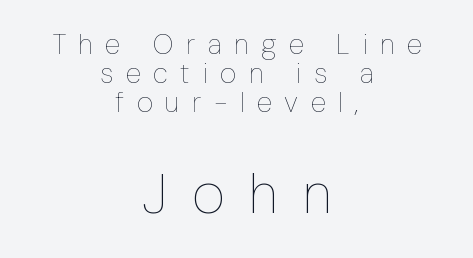
The image shows 56 px thin, condensed type, upright; set centered, tight line spacing (1.03x), unusually wide letter spacing (+0.45 em), not underlined; the second (bottom) block is 2.0x larger; low stroke contrast and a medium x-height.
